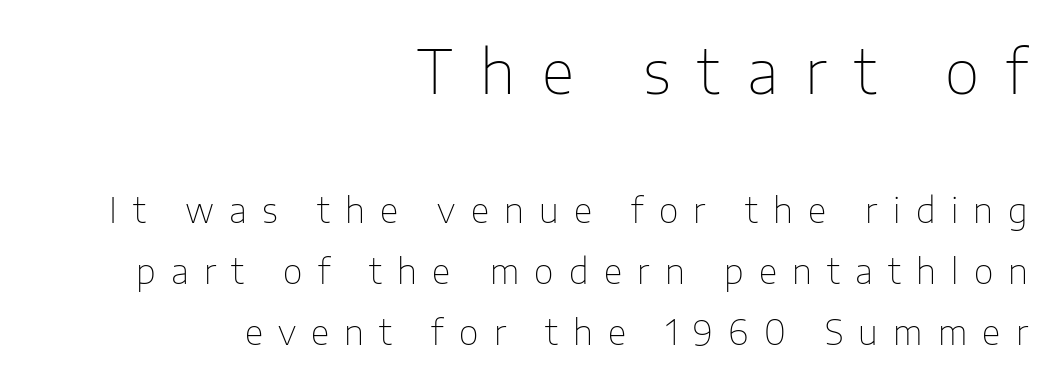
Think standard paragraph weight, or any step lighter than that. You can tell it's not italic because the verticals are truly vertical. A clean baseline with only descenders dipping below it. Tracking here is generous; glyphs stand well apart from one another. The letters advance in unequal steps, a hallmark of proportional type. The earlier block is typeset at a bigger size than the later block.
